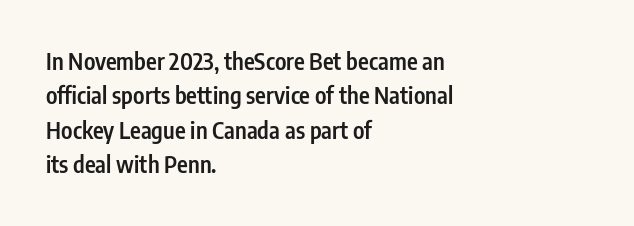
{"italic": "no", "bold": "semi", "underline": "no", "align": "left", "line_spacing": "normal", "line_spacing_ratio": 1.5, "letter_spacing": "normal", "letter_spacing_em": 0.0, "glyph_px": 23}
